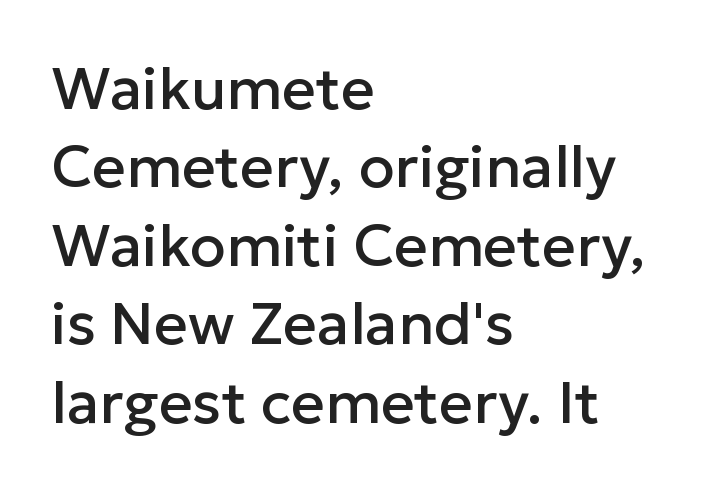
The image shows 59 px sans-serif type, upright; set left-aligned, normal line spacing (1.33x), normal letter spacing, not underlined; low stroke contrast and a medium x-height.
